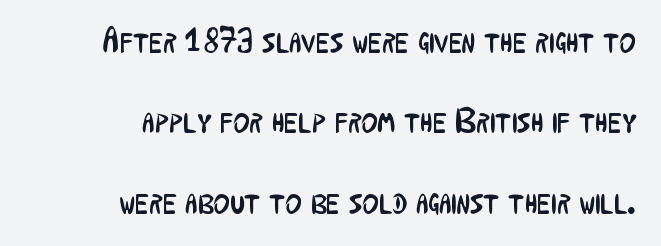
Q: Is the text bold? A: No.
Q: Is the text italic (slanted)? A: No, it is upright.
Q: Is the typeface a serif or a sans-serif typeface? A: Sans-serif.
Q: Is the text underlined? A: No.
Q: How is the paragraph aligned? A: Right-aligned.
Q: Is the spacing between letters normal or unusually wide? A: Normal.
Q: Is the spacing between lines tight, normal or loose? A: Loose.
Q: Width (condensed, normal, or wide)? A: Condensed.
Q: Stroke contrast? A: Low.
Q: x-height? A: Medium.
Q: Monospaced? A: No.
